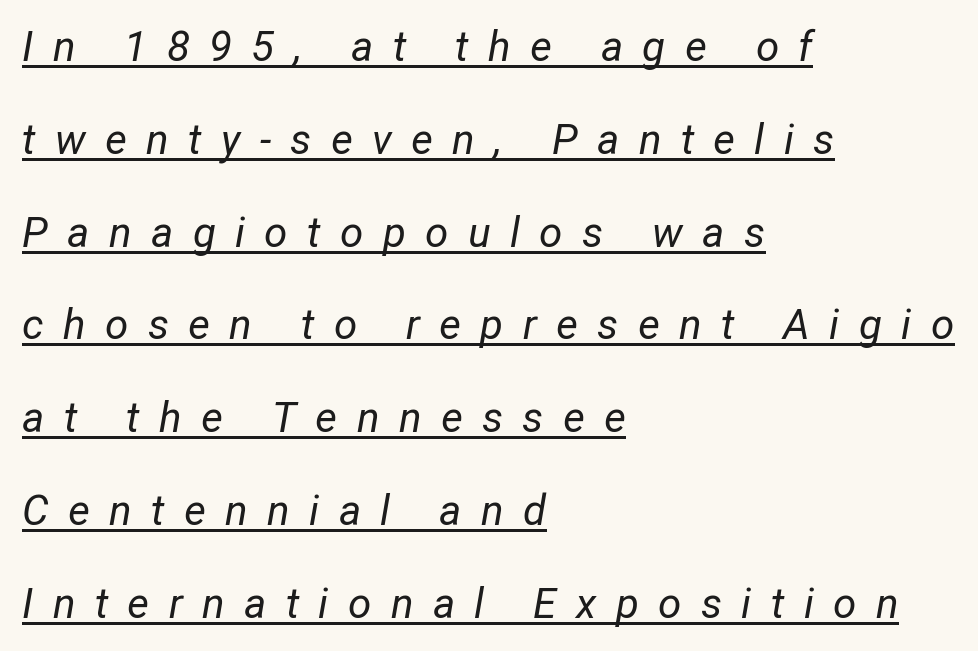
{"italic": "yes", "lean": "right", "slant_degrees": 12, "bold": "no", "weight": "regular", "width": "normal", "stroke_contrast": "low", "x_height": "medium", "monospaced": "no", "underline": "yes", "align": "left", "line_spacing": "loose", "line_spacing_ratio": 2.21, "letter_spacing": "wide", "letter_spacing_em": 0.46, "glyph_px": 42}
